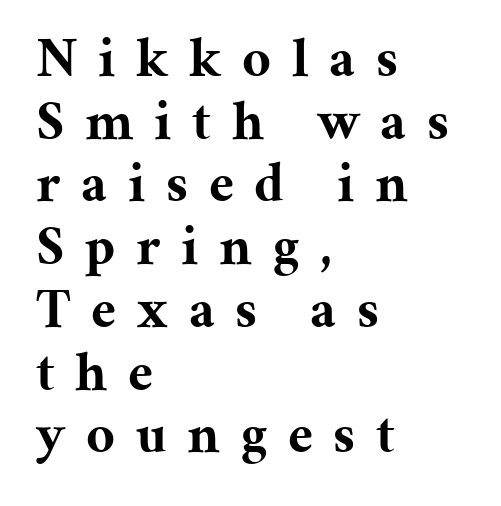
The image shows 56 px bold serif type, upright; set left-aligned, tight line spacing (1.12x), unusually wide letter spacing (+0.37 em), not underlined; medium stroke contrast and a medium x-height.
